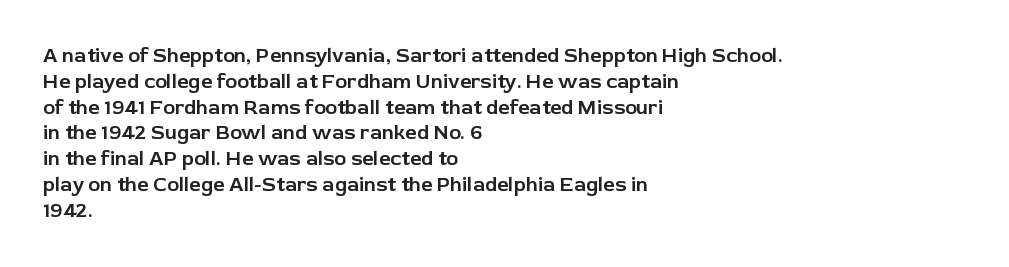
The image shows 20 px text type, upright; set left-aligned, normal line spacing (1.29x), normal letter spacing, not underlined.
